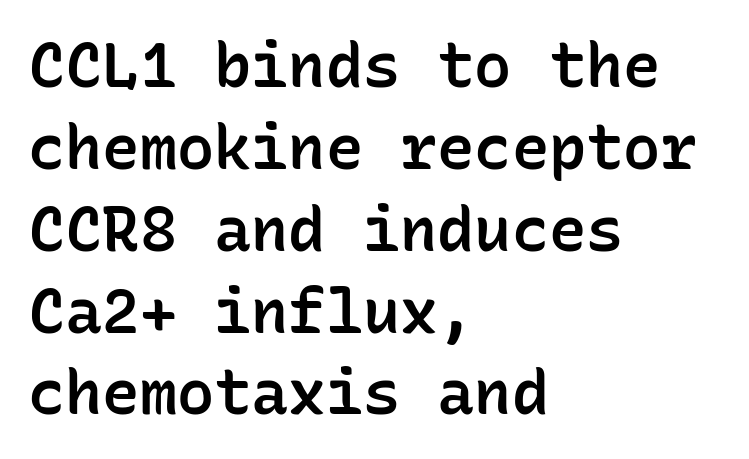
Is this a fixed-width face? Yes — each glyph sits in an identical cell. The paragraph shown leans on its left margin. The letters sit at their default tracking, neither squeezed nor spread. The typeface chosen for these lines omits serifs.
